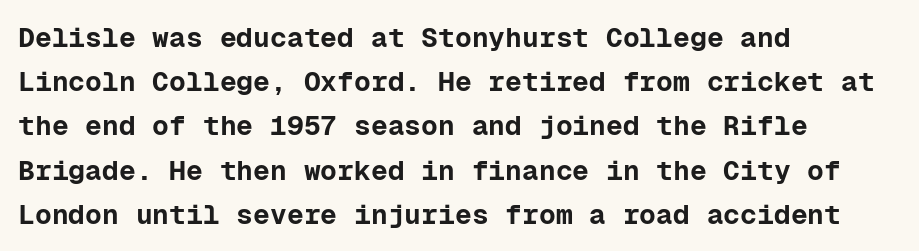
{"serif": "no", "italic": "no", "bold": "yes", "weight": "bold", "width": "normal", "stroke_contrast": "low", "x_height": "medium", "monospaced": "yes", "underline": "no", "align": "left", "line_spacing": "normal", "line_spacing_ratio": 1.58, "letter_spacing": "normal", "letter_spacing_em": 0.0, "glyph_px": 28}
